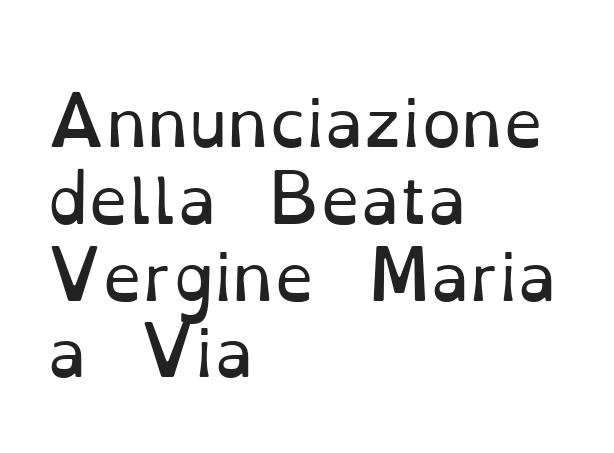
{"serif": "yes", "italic": "no", "bold": "no", "weight": "regular", "width": "normal", "stroke_contrast": "low", "x_height": "small", "monospaced": "no", "underline": "no", "align": "left", "line_spacing_ratio": 1.2, "letter_spacing": "normal", "letter_spacing_em": 0.0, "glyph_px": 64}
